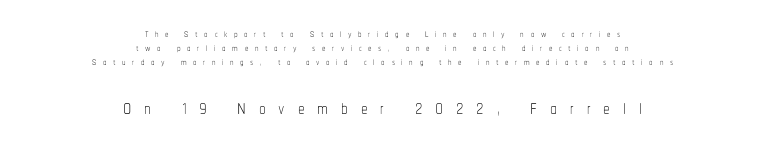
Q: Is the text bold? A: No.
Q: Is the text italic (slanted)? A: No, it is upright.
Q: Is the text underlined? A: No.
Q: How is the paragraph aligned? A: Centered.
Q: Is the spacing between letters normal or unusually wide? A: Unusually wide.
Q: Is the spacing between lines tight, normal or loose? A: Tight.
Q: Which block of text is set in a larger size, the first (top) or the second (bottom)? A: The second (bottom) one.
